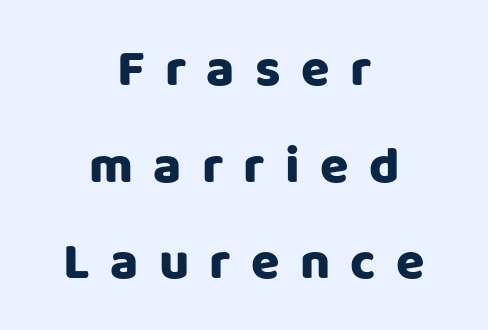
Q: Is the text bold? A: Yes.
Q: Is the text italic (slanted)? A: No, it is upright.
Q: Is the typeface a serif or a sans-serif typeface? A: Sans-serif.
Q: Is the text underlined? A: No.
Q: How is the paragraph aligned? A: Centered.
Q: Is the spacing between letters normal or unusually wide? A: Unusually wide.
Q: Width (condensed, normal, or wide)? A: Normal.
Q: Stroke contrast? A: Low.
Q: x-height? A: Large.
Q: Monospaced? A: No.
